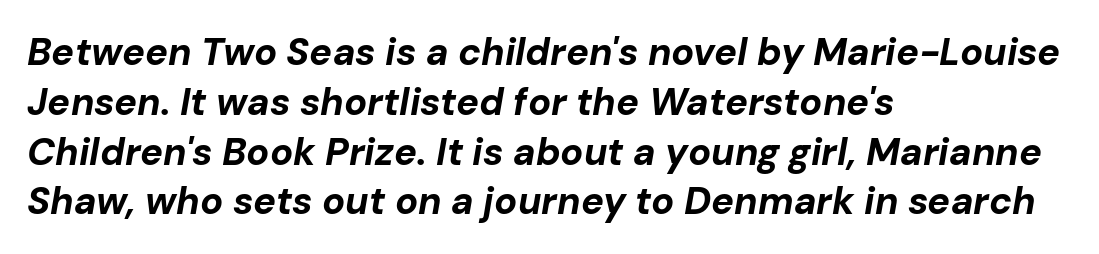
{"italic": "yes", "lean": "right", "slant_degrees": 10, "bold": "yes", "weight": "bold", "width": "normal", "stroke_contrast": "low", "x_height": "medium", "monospaced": "no", "underline": "no", "align": "left", "line_spacing": "normal", "line_spacing_ratio": 1.31, "letter_spacing": "normal", "letter_spacing_em": 0.0, "glyph_px": 38}
